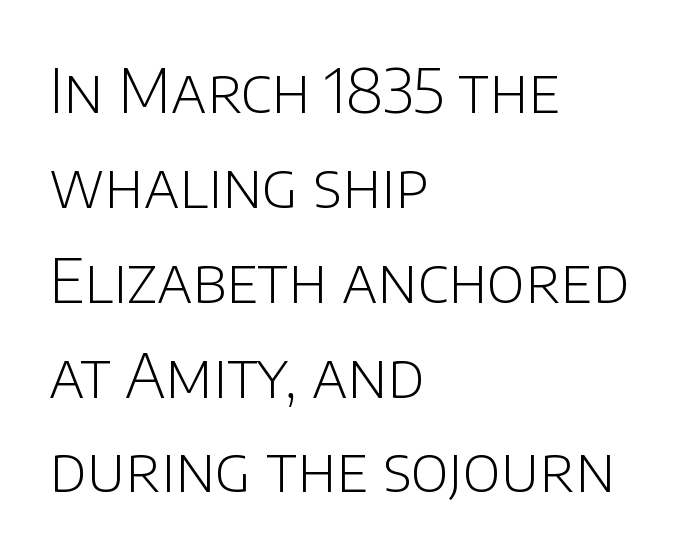
The image shows 62 px light sans-serif type, upright; set left-aligned, normal line spacing (1.53x), normal letter spacing, not underlined; low stroke contrast and a large x-height.
